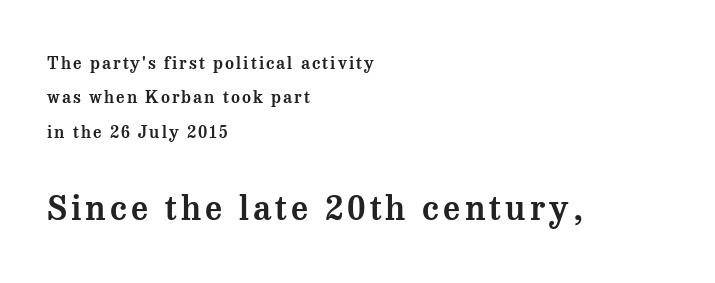
Tall strokes in this sample are plumb rather than angled. Think of a printed novel: that variable character pitch is what you see here. A serif font was chosen for this passage. The rendering enlarges the type as you move from the upper chunk to the lower. Compared with a centered layout, this one pins lines to the left instead. The rendering uses a large line-height, opening up the rows.
